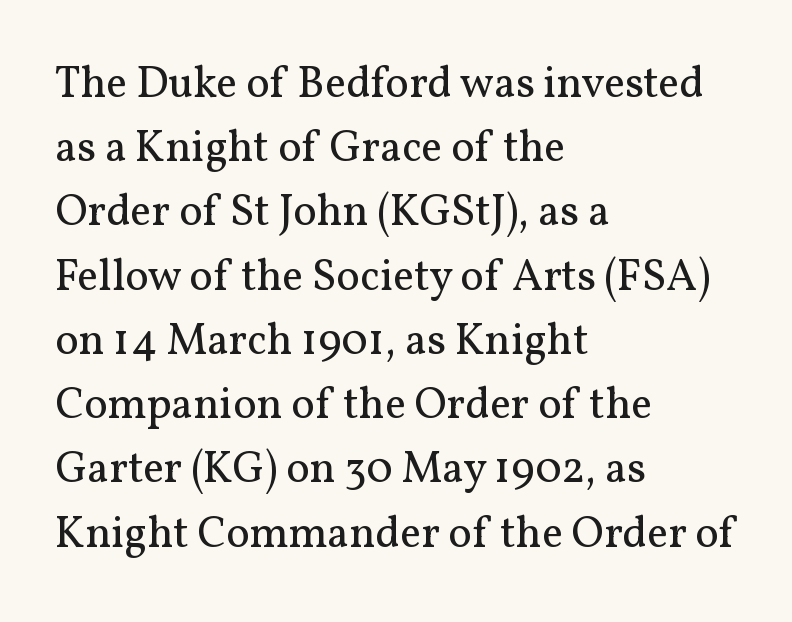
{"serif": "yes", "italic": "no", "bold": "no", "weight": "regular", "width": "normal", "stroke_contrast": "medium", "x_height": "medium", "monospaced": "no", "underline": "no", "align": "left", "line_spacing": "normal", "line_spacing_ratio": 1.46, "letter_spacing": "normal", "letter_spacing_em": 0.0, "glyph_px": 44}
